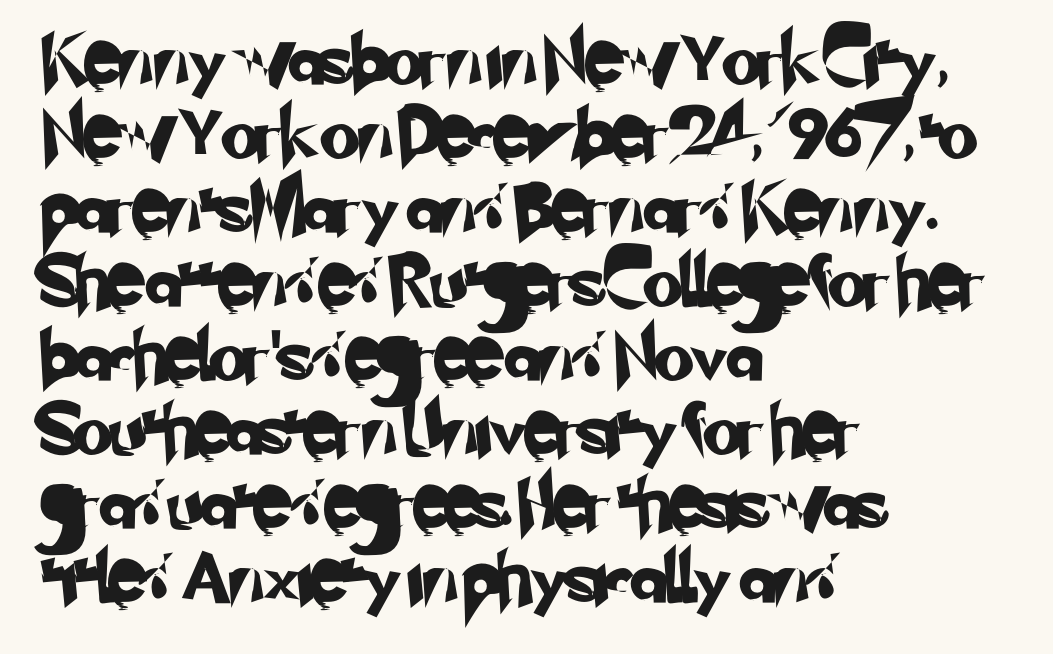
{"serif": "no", "width": "normal", "stroke_contrast": "low", "x_height": "small", "monospaced": "no", "underline": "no", "align": "left", "line_spacing": "normal", "line_spacing_ratio": 1.45, "letter_spacing": "normal", "letter_spacing_em": 0.0, "glyph_px": 51}
